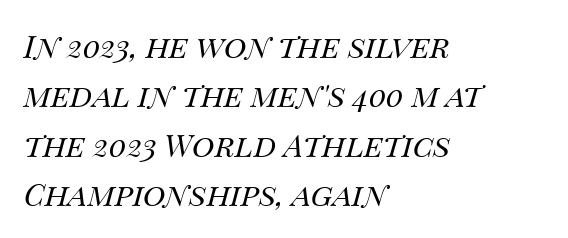
Q: Is the text bold? A: No.
Q: Is the text italic (slanted)? A: Yes, it leans right by about 14 degrees.
Q: Is the text underlined? A: No.
Q: How is the paragraph aligned? A: Left-aligned.
Q: Is the spacing between letters normal or unusually wide? A: Normal.
Q: Is the spacing between lines tight, normal or loose? A: Normal.
Q: Width (condensed, normal, or wide)? A: Normal.
Q: Stroke contrast? A: Medium.
Q: x-height? A: Large.
Q: Monospaced? A: No.
